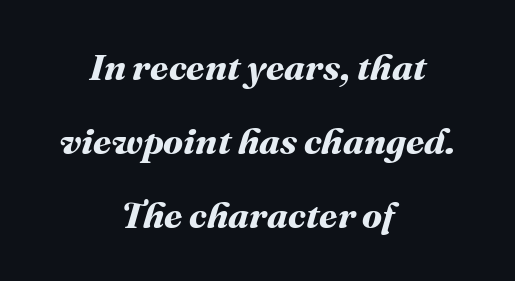
The rendering keeps characters at their native spacing. Honestly, there is no underline to notice here at all. One glance says open: line gaps are wider than usual. Caption: multi-line text, centered on the measure.
